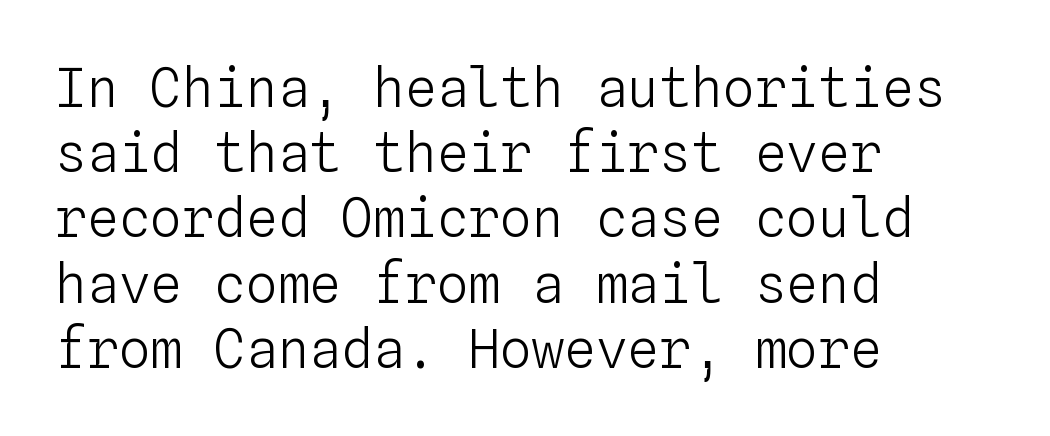
Q: Is the text bold? A: No.
Q: Is the text italic (slanted)? A: No, it is upright.
Q: Is the text underlined? A: No.
Q: How is the paragraph aligned? A: Left-aligned.
Q: Is the spacing between letters normal or unusually wide? A: Normal.
Q: Width (condensed, normal, or wide)? A: Normal.
Q: Stroke contrast? A: Low.
Q: x-height? A: Medium.
Q: Monospaced? A: Yes.
